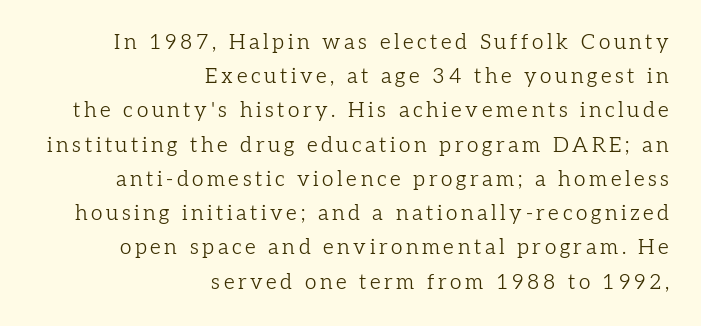
Summary of vertical rhythm: regular, with standard interline spacing. Nope, not italic — everything's standing straight. Summary of weight: not heavy and not bold. Words float on clear page, feet unadorned.
